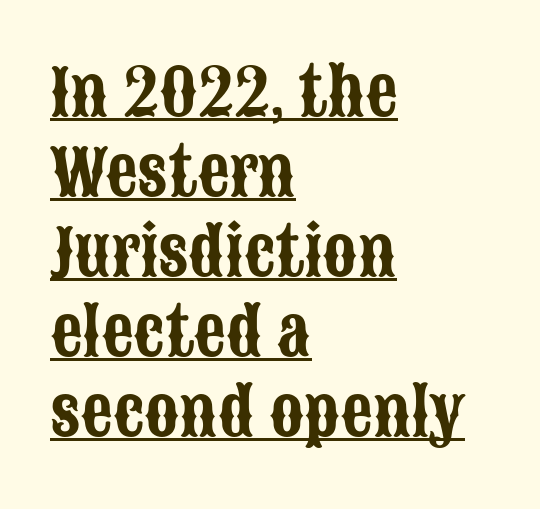
The image shows 63 px condensed sans-serif type, upright; set left-aligned, normal line spacing (1.27x), normal letter spacing, underlined; low stroke contrast and a large x-height.
